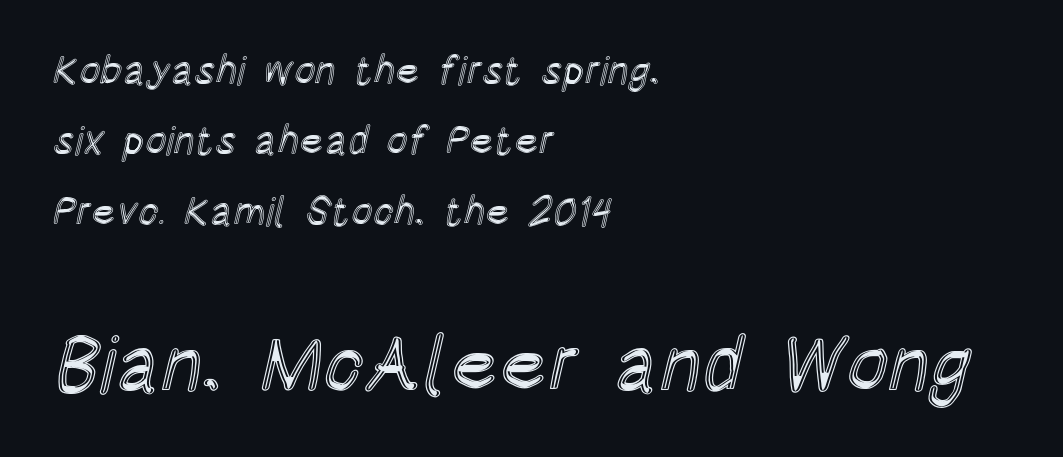
Look at the glyph heights: the lower group is clearly the bigger setting. The passage is arranged the way most books set body copy — flush left. The space directly below the letters is spotless.
